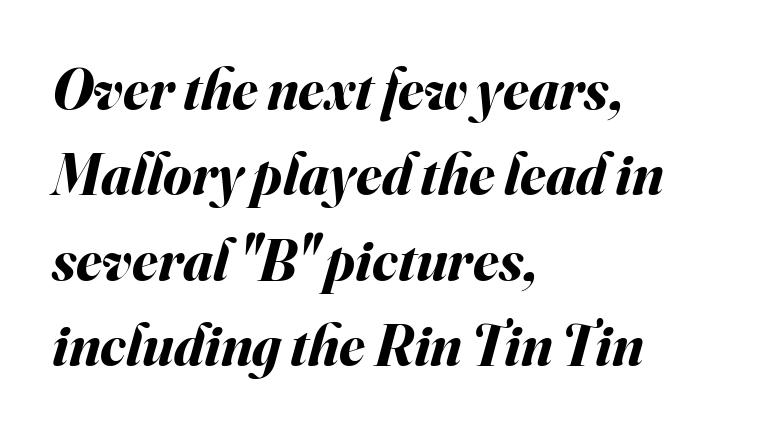
These lines stack with their left ends in a neat column. As a designer I'd log this as weight 700, bold. These lines sit exactly where default settings would place them. This sample uses an oblique cut, with every glyph tilted off the vertical.
